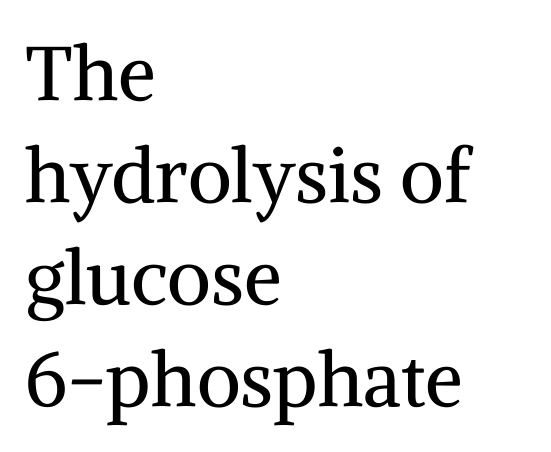
Q: Is the text bold? A: No.
Q: Is the text italic (slanted)? A: No, it is upright.
Q: Is the typeface a serif or a sans-serif typeface? A: Serif.
Q: Is the text underlined? A: No.
Q: How is the paragraph aligned? A: Left-aligned.
Q: Is the spacing between letters normal or unusually wide? A: Normal.
Q: Is the spacing between lines tight, normal or loose? A: Normal.
Q: Width (condensed, normal, or wide)? A: Normal.
Q: Stroke contrast? A: Medium.
Q: x-height? A: Medium.
Q: Monospaced? A: No.
